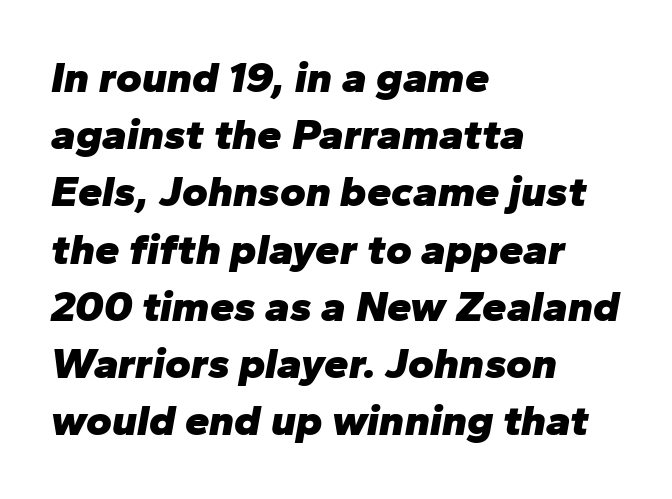
{"italic": "yes", "lean": "right", "slant_degrees": 10, "bold": "yes", "weight": "heavy", "width": "normal", "stroke_contrast": "low", "x_height": "medium", "monospaced": "no", "underline": "no", "align": "left", "line_spacing": "normal", "line_spacing_ratio": 1.3, "letter_spacing": "normal", "letter_spacing_em": 0.0, "glyph_px": 44}
